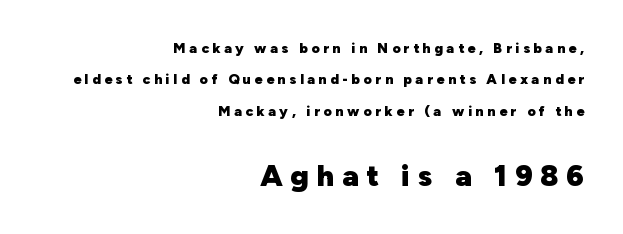
Q: Is the text bold? A: Yes.
Q: Is the text italic (slanted)? A: No, it is upright.
Q: Is the typeface a serif or a sans-serif typeface? A: Sans-serif.
Q: Is the text underlined? A: No.
Q: How is the paragraph aligned? A: Right-aligned.
Q: Is the spacing between letters normal or unusually wide? A: Unusually wide.
Q: Is the spacing between lines tight, normal or loose? A: Loose.
Q: Which block of text is set in a larger size, the first (top) or the second (bottom)? A: The second (bottom) one.
Q: Width (condensed, normal, or wide)? A: Normal.
Q: Stroke contrast? A: Low.
Q: x-height? A: Medium.
Q: Monospaced? A: No.
